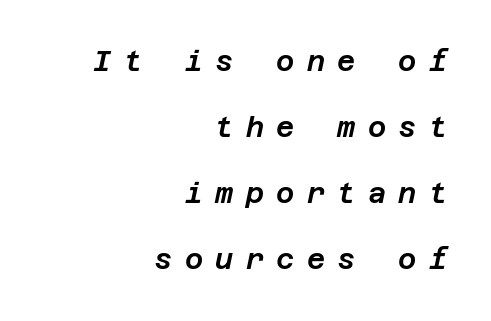
Successive baselines arrive slowly, with a big drop between each. Posture: slanted. The tracking jumps out immediately: characters are airy and widely separated. Descenders hang freely into open space.
